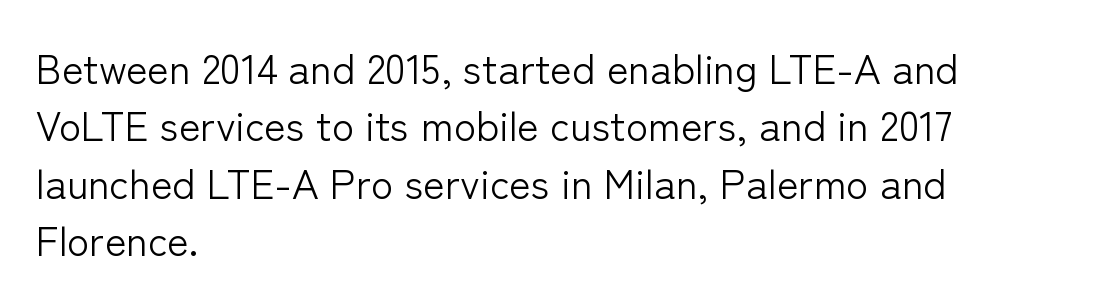
The image shows 41 px light sans-serif type, upright; set left-aligned, normal line spacing (1.4x), normal letter spacing, not underlined; low stroke contrast and a medium x-height.
